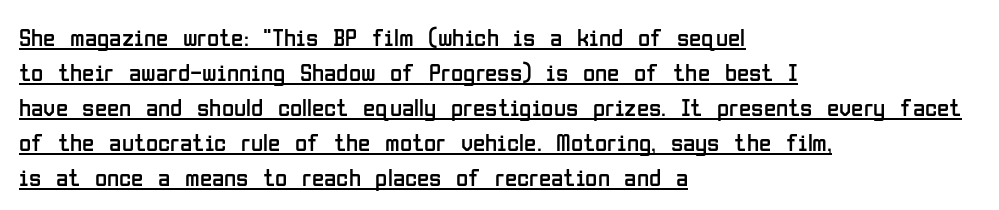
{"italic": "no", "bold": "no", "underline": "yes", "align": "left", "line_spacing": "normal", "line_spacing_ratio": 1.4, "letter_spacing": "normal", "letter_spacing_em": 0.0, "glyph_px": 25}
